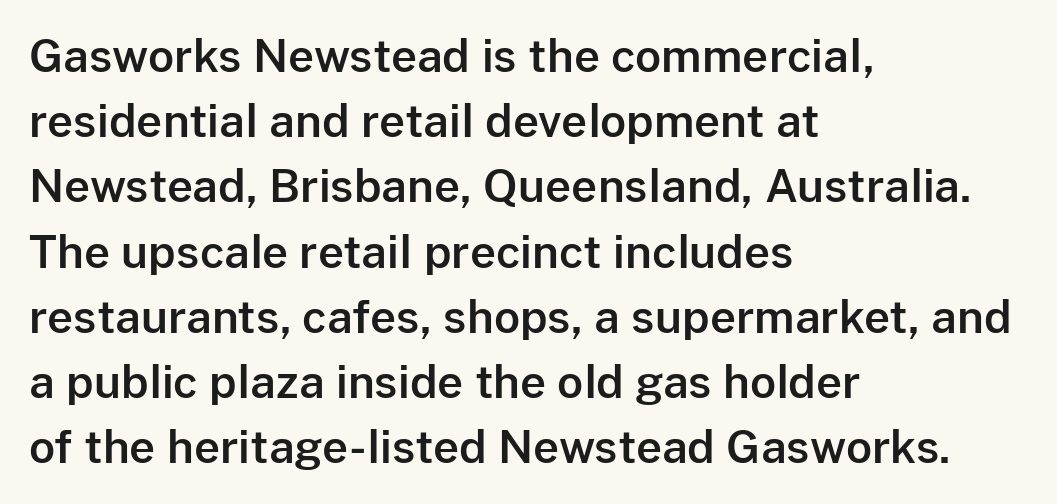
The image shows 45 px sans-serif type, upright; set left-aligned, normal line spacing (1.45x), normal letter spacing, not underlined; low stroke contrast and a medium x-height.
